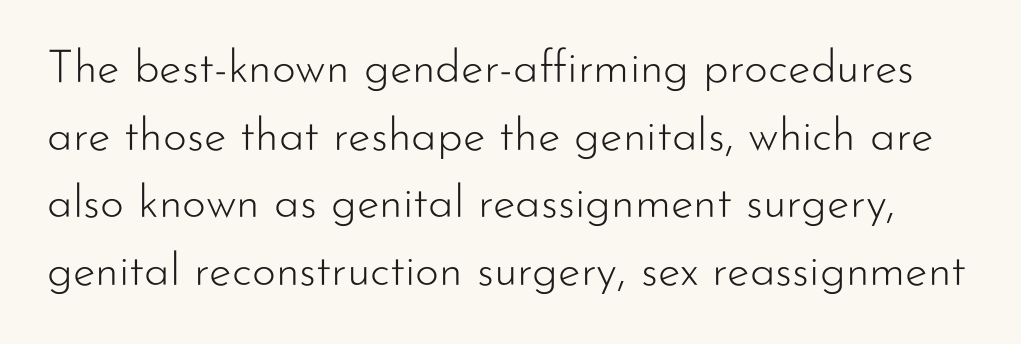
{"serif": "no", "italic": "no", "bold": "no", "weight": "light", "width": "normal", "stroke_contrast": "low", "x_height": "small", "monospaced": "no", "underline": "no", "line_spacing": "normal", "line_spacing_ratio": 1.47, "letter_spacing": "normal", "letter_spacing_em": 0.0, "glyph_px": 46}
